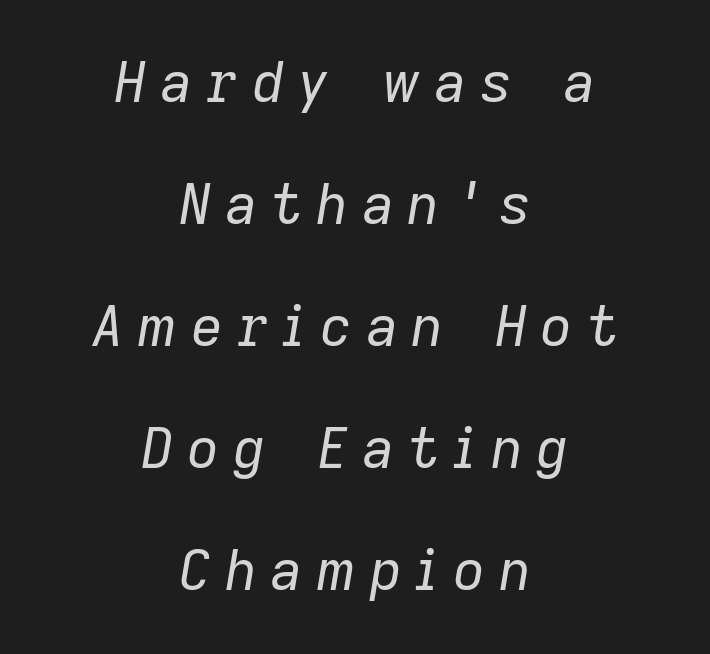
{"italic": "yes", "lean": "right", "slant_degrees": 9, "bold": "no", "weight": "regular", "width": "normal", "stroke_contrast": "low", "x_height": "medium", "monospaced": "no", "underline": "no", "align": "center", "line_spacing": "loose", "line_spacing_ratio": 2.18, "letter_spacing": "wide", "letter_spacing_em": 0.24, "glyph_px": 56}
